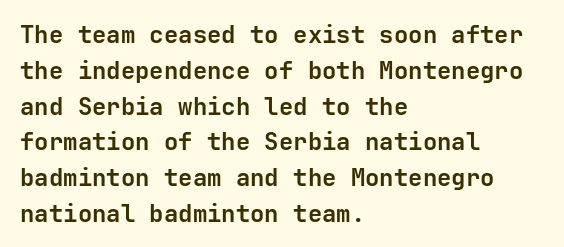
{"italic": "no", "bold": "yes", "underline": "no", "align": "left", "line_spacing": "normal", "line_spacing_ratio": 1.49, "letter_spacing": "normal", "letter_spacing_em": 0.0, "glyph_px": 24}
